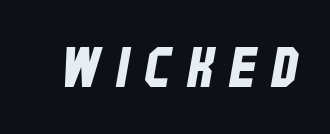
{"serif": "no", "width": "condensed", "stroke_contrast": "low", "x_height": "large", "monospaced": "no", "underline": "no", "letter_spacing": "wide", "letter_spacing_em": 0.3, "glyph_px": 55}
